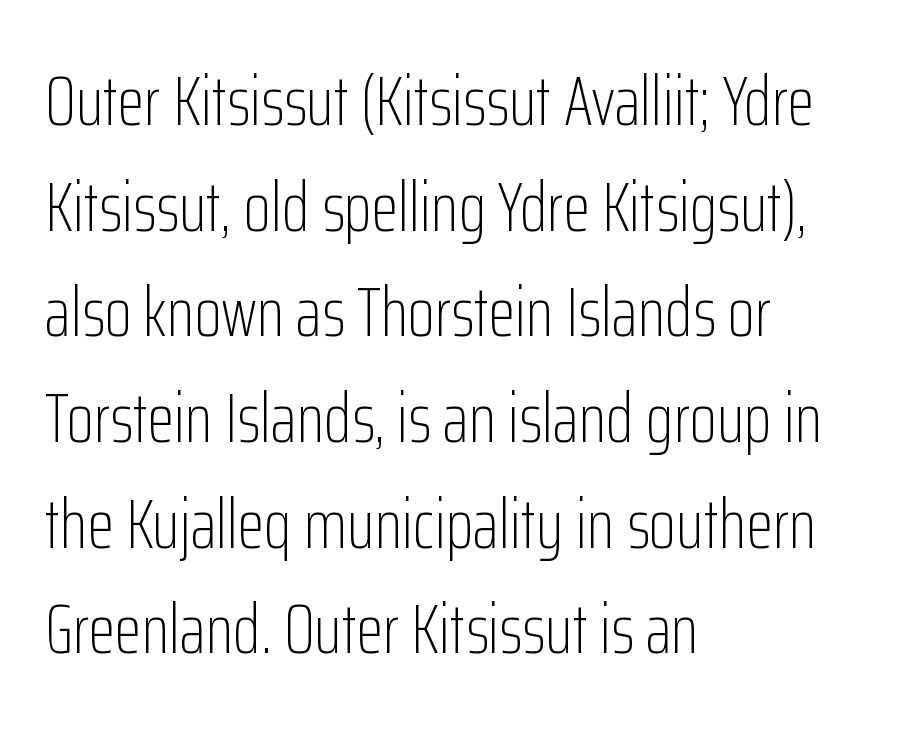
{"serif": "no", "italic": "no", "bold": "no", "weight": "light", "width": "condensed", "stroke_contrast": "low", "x_height": "medium", "monospaced": "no", "underline": "no", "align": "left", "line_spacing": "normal", "line_spacing_ratio": 1.51, "letter_spacing": "normal", "letter_spacing_em": 0.0, "glyph_px": 70}
